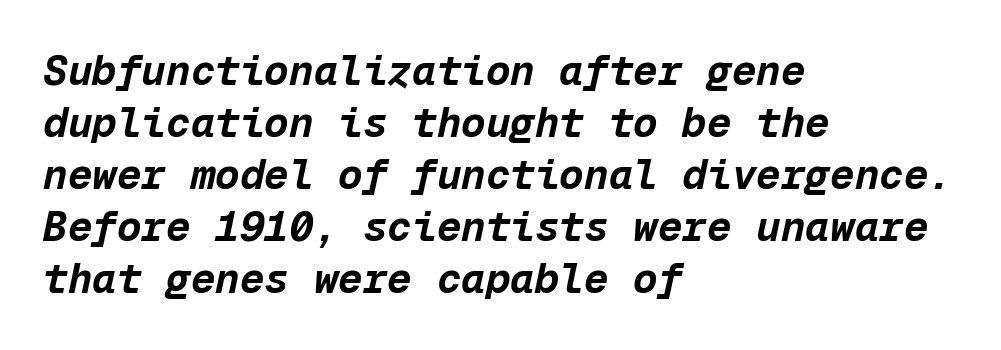
The string is rendered with underlining switched off. The rendering uses typewriter-style spacing with identical character cells. The face used here is rendered with its standard letterfit. This rendering uses left alignment, leaving the right contour irregular. Line spacing here is normal.
